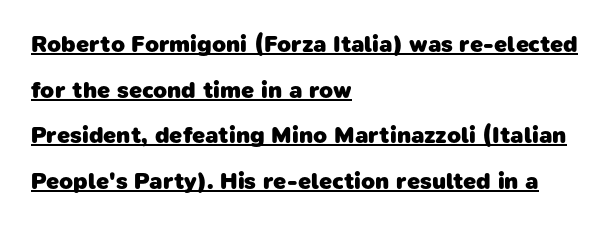
The text block is weighted toward the left margin, trailing off unevenly rightward. Here the glyphs are tracked normally, forming tight word shapes. Leading: increased. Each line of the rendering has a horizontal stroke beneath the glyphs.
